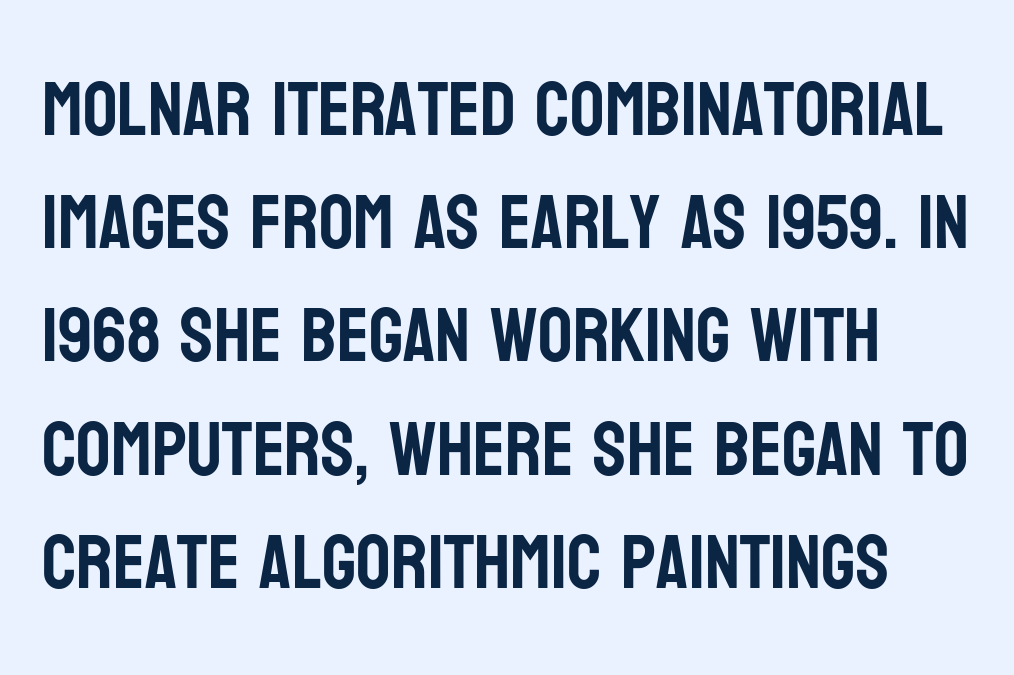
The image shows 76 px condensed sans-serif type, upright; set normal line spacing (1.49x), normal letter spacing, not underlined; low stroke contrast and a large x-height.
